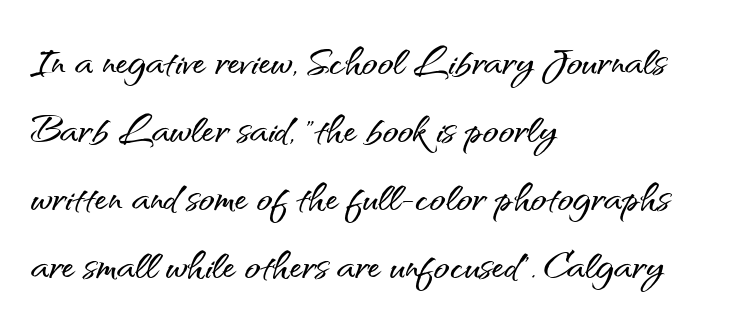
The image shows 52 px sans-serif type; set left-aligned, normal line spacing (1.31x), normal letter spacing, not underlined; medium stroke contrast and a small x-height.
